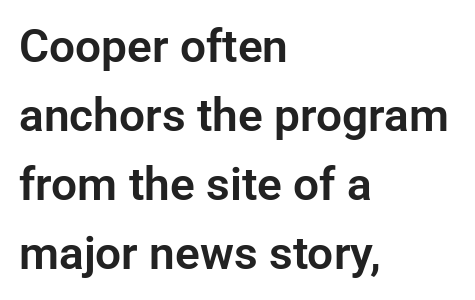
Q: Is the text italic (slanted)? A: No, it is upright.
Q: Is the typeface a serif or a sans-serif typeface? A: Sans-serif.
Q: Is the text underlined? A: No.
Q: How is the paragraph aligned? A: Left-aligned.
Q: Is the spacing between letters normal or unusually wide? A: Normal.
Q: Is the spacing between lines tight, normal or loose? A: Normal.
Q: Width (condensed, normal, or wide)? A: Normal.
Q: Stroke contrast? A: Low.
Q: x-height? A: Medium.
Q: Monospaced? A: No.
